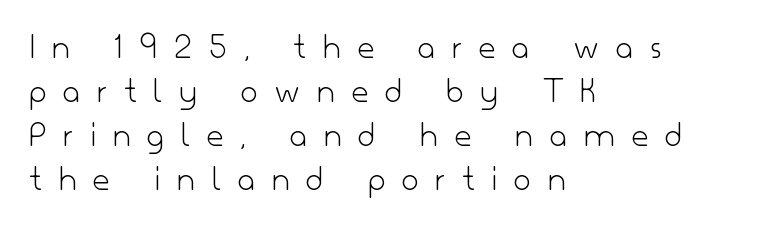
Each letter keeps its own natural width here, so spacing adapts to shape. Observe the wide spacing: letters keep a clear distance from each other. The strokes are not fattened; the text isn't bold. Typographically, this falls in the sans-serif category. The lettering holds an erect, upright posture throughout.
